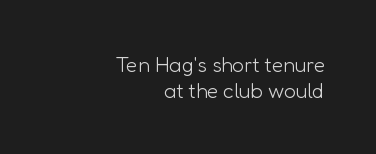
Characters follow at the spacing the type designer built in. Compared with a typical body face, this is equally light or lighter still. A roman cut, with each character standing at attention. Unmarked baselines from the first word to the last.
